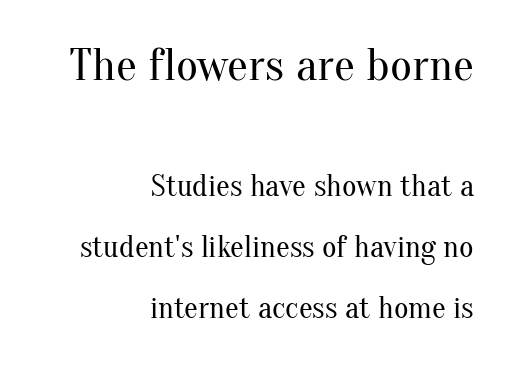
Q: Is the text bold? A: No.
Q: Is the text italic (slanted)? A: No, it is upright.
Q: Is the typeface a serif or a sans-serif typeface? A: Serif.
Q: Is the text underlined? A: No.
Q: How is the paragraph aligned? A: Right-aligned.
Q: Is the spacing between letters normal or unusually wide? A: Normal.
Q: Is the spacing between lines tight, normal or loose? A: Loose.
Q: Which block of text is set in a larger size, the first (top) or the second (bottom)? A: The first (top) one.
Q: Width (condensed, normal, or wide)? A: Normal.
Q: Stroke contrast? A: Medium.
Q: x-height? A: Small.
Q: Monospaced? A: No.
